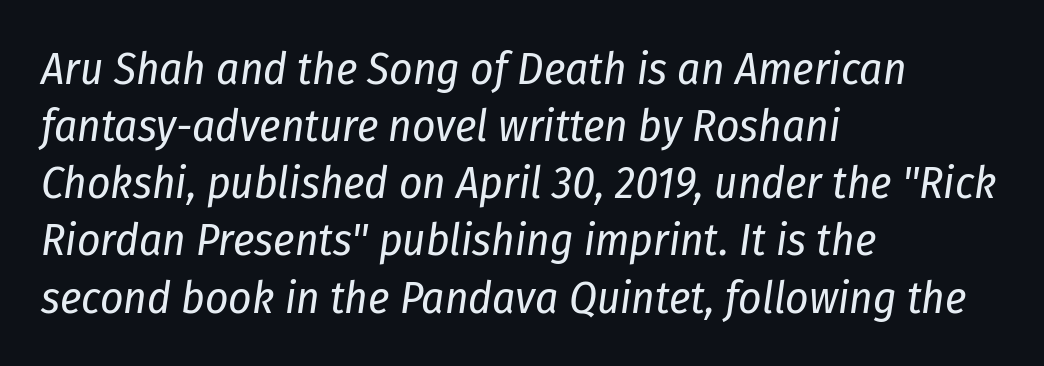
The image shows 45 px regular-weight, condensed type, italic (leaning right); set left-aligned, normal line spacing (1.27x), normal letter spacing, not underlined; low stroke contrast and a medium x-height.
